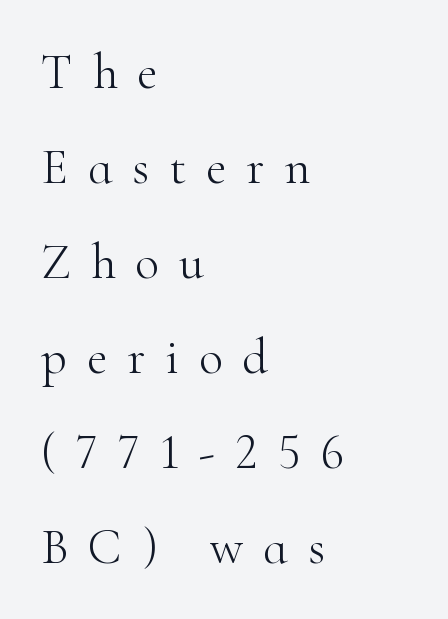
The image shows 50 px light serif type, upright; set left-aligned, loose line spacing (1.9x), unusually wide letter spacing (+0.4 em), not underlined; high stroke contrast and a small x-height.
